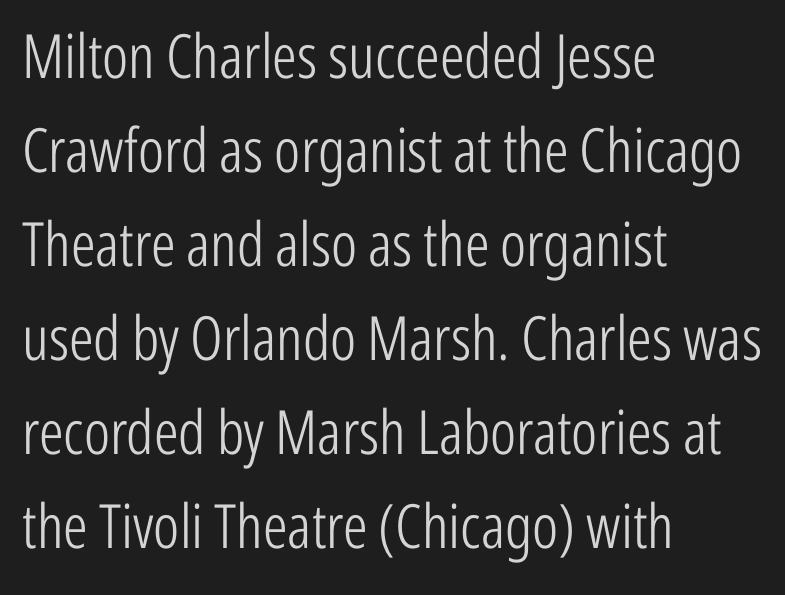
Q: Is the text bold? A: No.
Q: Is the text italic (slanted)? A: No, it is upright.
Q: Is the typeface a serif or a sans-serif typeface? A: Sans-serif.
Q: Is the text underlined? A: No.
Q: How is the paragraph aligned? A: Left-aligned.
Q: Is the spacing between letters normal or unusually wide? A: Normal.
Q: Is the spacing between lines tight, normal or loose? A: Normal.
Q: Width (condensed, normal, or wide)? A: Condensed.
Q: Stroke contrast? A: Low.
Q: x-height? A: Medium.
Q: Monospaced? A: No.
